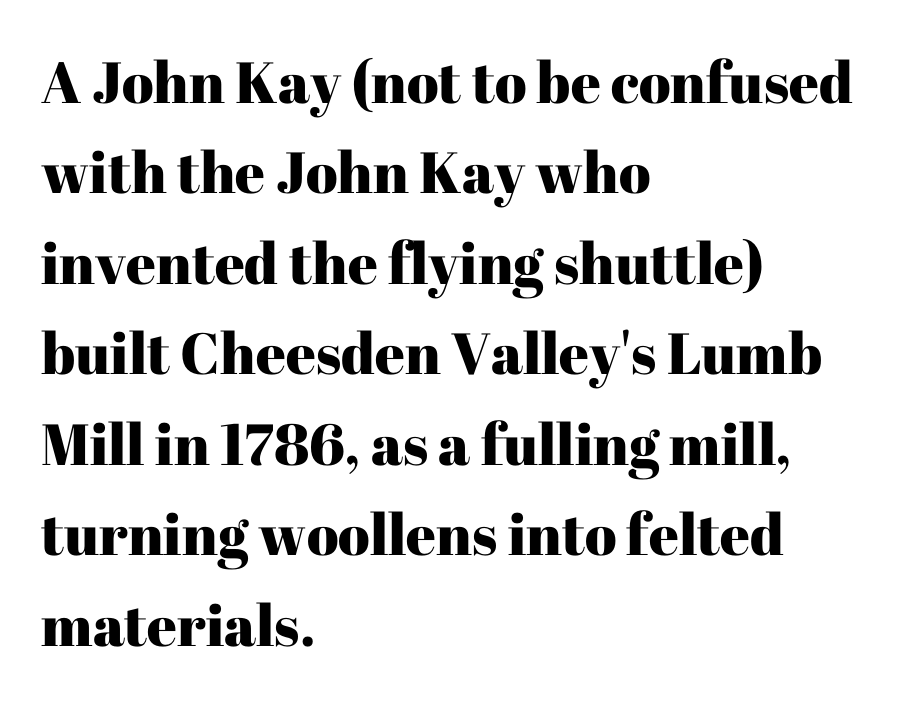
Q: Is the text italic (slanted)? A: No, it is upright.
Q: Is the typeface a serif or a sans-serif typeface? A: Serif.
Q: Is the text underlined? A: No.
Q: How is the paragraph aligned? A: Left-aligned.
Q: Is the spacing between letters normal or unusually wide? A: Normal.
Q: Is the spacing between lines tight, normal or loose? A: Normal.
Q: Width (condensed, normal, or wide)? A: Normal.
Q: Stroke contrast? A: High.
Q: x-height? A: Medium.
Q: Monospaced? A: No.
